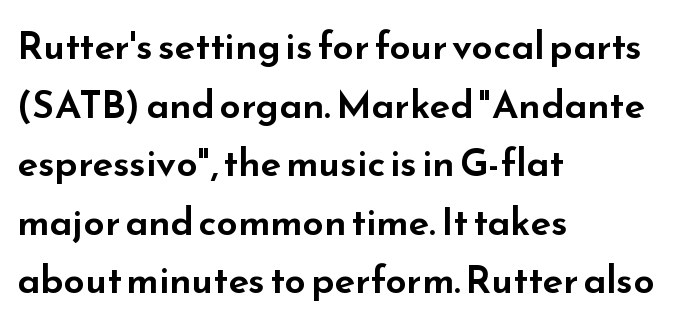
Q: Is the text italic (slanted)? A: No, it is upright.
Q: Is the typeface a serif or a sans-serif typeface? A: Sans-serif.
Q: Is the text underlined? A: No.
Q: How is the paragraph aligned? A: Left-aligned.
Q: Is the spacing between letters normal or unusually wide? A: Normal.
Q: Is the spacing between lines tight, normal or loose? A: Normal.
Q: Width (condensed, normal, or wide)? A: Wide.
Q: Stroke contrast? A: Low.
Q: x-height? A: Small.
Q: Monospaced? A: No.
